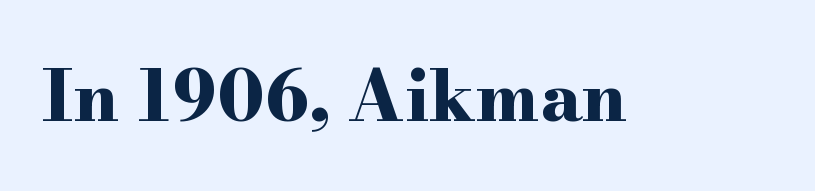
Q: Is the text bold? A: Yes.
Q: Is the text italic (slanted)? A: No, it is upright.
Q: Is the typeface a serif or a sans-serif typeface? A: Serif.
Q: Is the text underlined? A: No.
Q: Is the spacing between letters normal or unusually wide? A: Normal.
Q: Width (condensed, normal, or wide)? A: Wide.
Q: Stroke contrast? A: High.
Q: x-height? A: Small.
Q: Monospaced? A: No.
